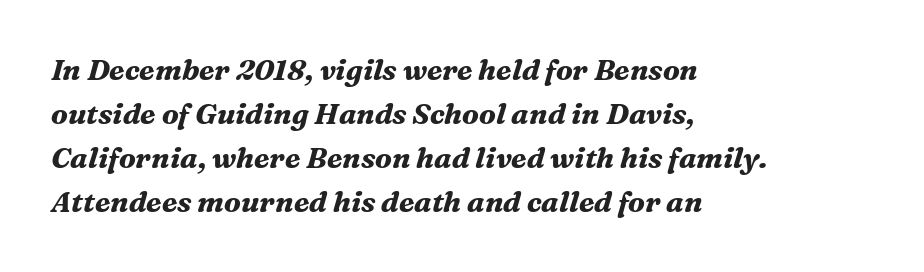
The image shows 29 px bold serif type, italic (leaning right); set left-aligned, normal line spacing (1.52x), normal letter spacing, not underlined; medium stroke contrast and a medium x-height.
